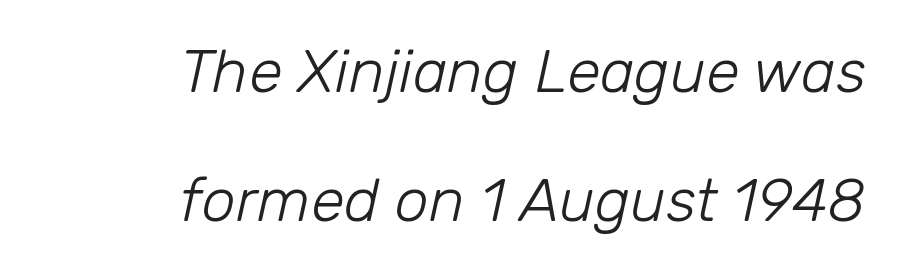
{"italic": "yes", "lean": "right", "slant_degrees": 12, "bold": "no", "weight": "light", "width": "normal", "stroke_contrast": "low", "x_height": "medium", "monospaced": "no", "underline": "no", "align": "right", "line_spacing": "loose", "line_spacing_ratio": 2.11, "letter_spacing": "normal", "letter_spacing_em": 0.0, "glyph_px": 61}
